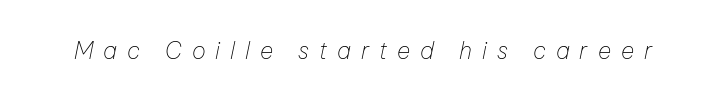
Q: Is the text bold? A: No.
Q: Is the text italic (slanted)? A: Yes, it leans right by about 12 degrees.
Q: Is the text underlined? A: No.
Q: Is the spacing between letters normal or unusually wide? A: Unusually wide.
